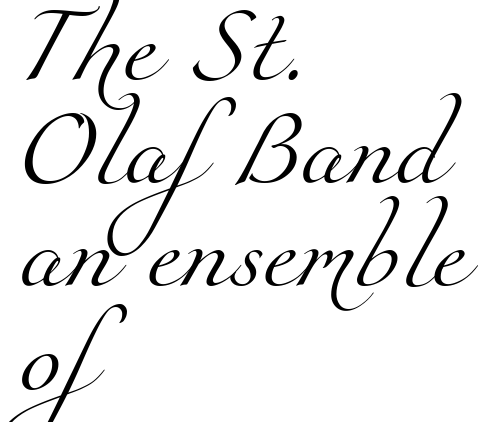
Regarding serifs, this sample has them. A typesetter would call this zero additional tracking. No chunkiness to these letters — they're not bold. Bare-footed words on every line.
